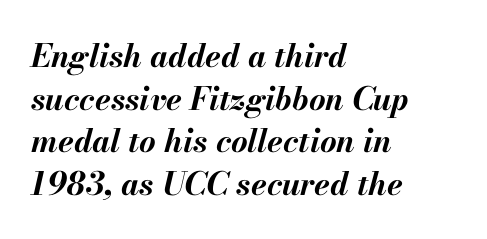
{"italic": "yes", "lean": "right", "slant_degrees": 13, "bold": "yes", "weight": "bold", "width": "normal", "stroke_contrast": "medium", "x_height": "small", "monospaced": "no", "underline": "no", "align": "left", "line_spacing": "normal", "line_spacing_ratio": 1.33, "letter_spacing": "normal", "letter_spacing_em": 0.0, "glyph_px": 32}
